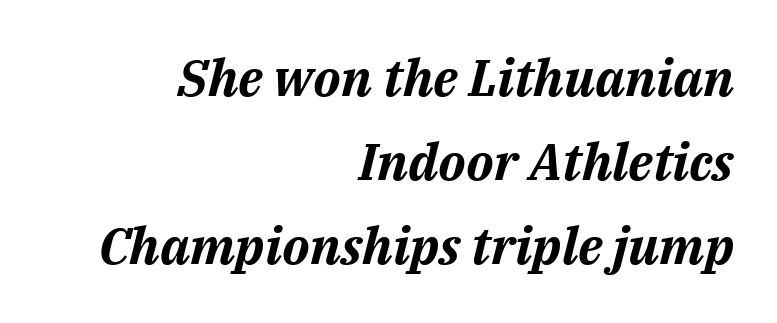
{"italic": "yes", "lean": "right", "slant_degrees": 14, "bold": "yes", "weight": "bold", "width": "normal", "stroke_contrast": "medium", "x_height": "medium", "monospaced": "no", "underline": "no", "align": "right", "line_spacing": "normal", "line_spacing_ratio": 1.65, "letter_spacing": "normal", "letter_spacing_em": 0.0, "glyph_px": 51}
